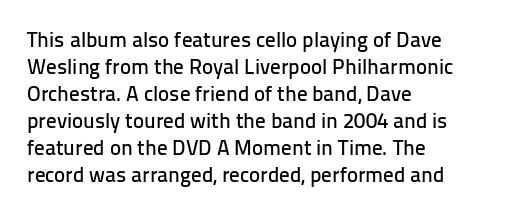
The letters stand straight up with perfectly vertical stems. Tracking here is standard; glyphs follow each other at the usual distance. Whoever set this chose a conventional vertical rhythm. The paragraph has a hard left edge and a soft right edge. Has an underline been added? It has not.
